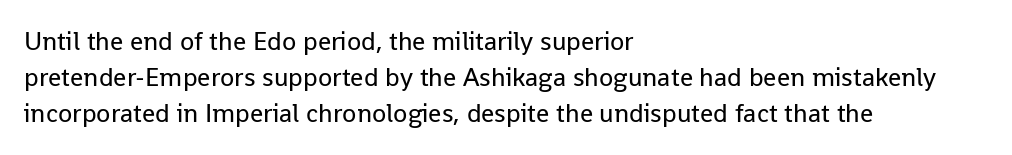
{"italic": "no", "bold": "no", "underline": "no", "align": "left", "line_spacing": "normal", "line_spacing_ratio": 1.39, "letter_spacing": "normal", "letter_spacing_em": 0.0, "glyph_px": 26}
